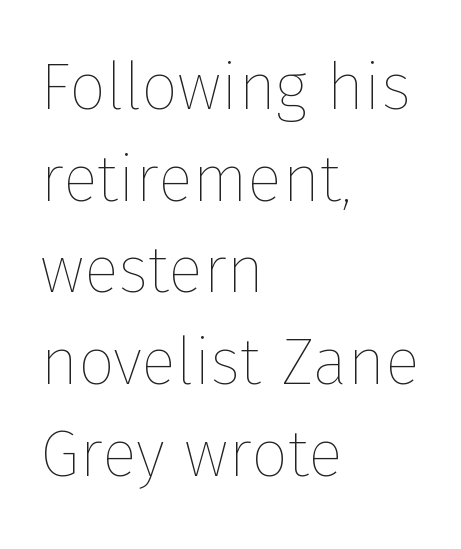
{"italic": "no", "bold": "no", "weight": "thin", "width": "normal", "stroke_contrast": "low", "x_height": "medium", "monospaced": "no", "underline": "no", "align": "left", "line_spacing": "normal", "line_spacing_ratio": 1.41, "letter_spacing": "normal", "letter_spacing_em": 0.0, "glyph_px": 65}
